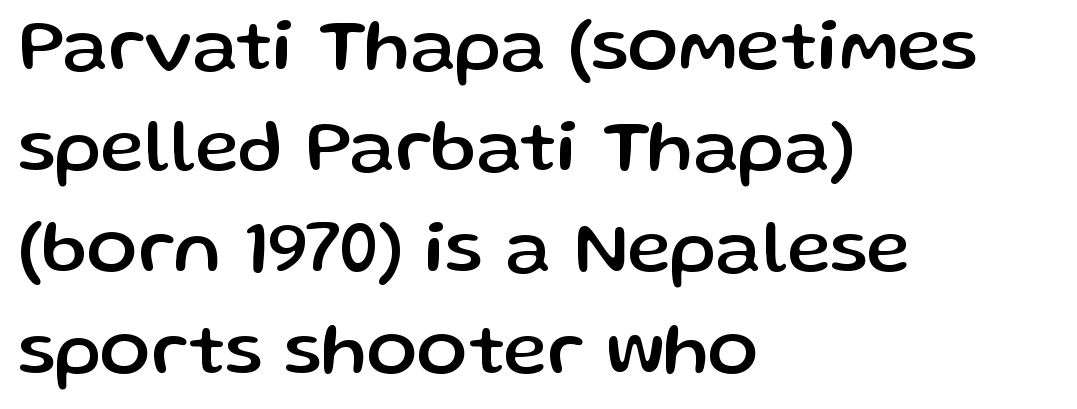
{"serif": "no", "italic": "no", "width": "normal", "stroke_contrast": "low", "x_height": "medium", "monospaced": "no", "underline": "no", "align": "left", "line_spacing": "normal", "line_spacing_ratio": 1.35, "letter_spacing": "normal", "letter_spacing_em": 0.0, "glyph_px": 75}
